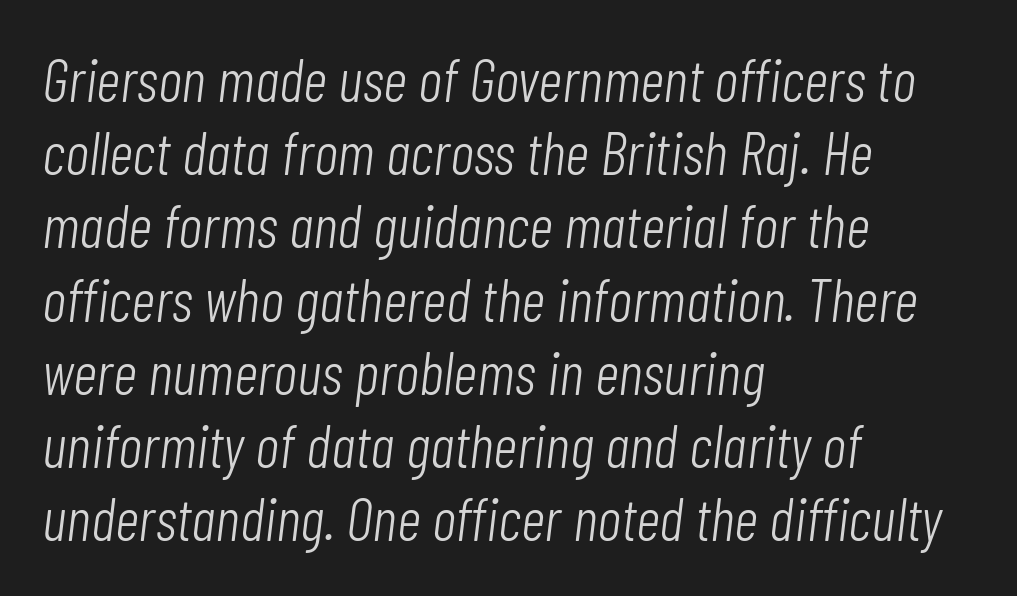
Spacing between characters is what you'd get straight out of the box. The passage shown is not underscored anywhere. Emphasis-style slanted type is in use. Varying glyph widths throughout — classic text-font behaviour.
